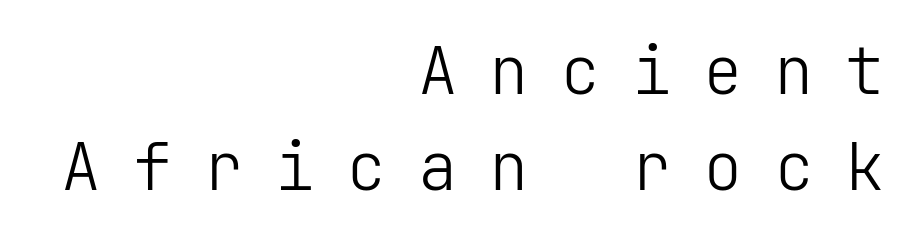
{"serif": "no", "italic": "no", "bold": "no", "weight": "light", "width": "normal", "stroke_contrast": "low", "x_height": "medium", "underline": "no", "align": "right", "line_spacing": "normal", "line_spacing_ratio": 1.45, "letter_spacing": "wide", "letter_spacing_em": 0.48, "glyph_px": 66}
